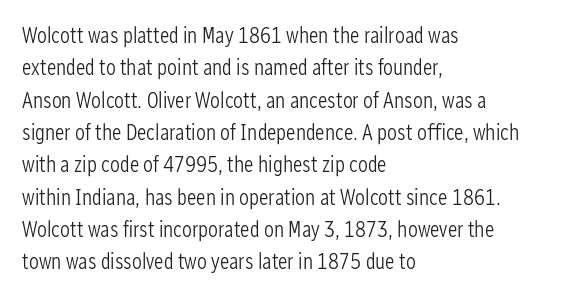
Q: Is the text bold? A: No.
Q: Is the text italic (slanted)? A: No, it is upright.
Q: Is the text underlined? A: No.
Q: How is the paragraph aligned? A: Left-aligned.
Q: Is the spacing between letters normal or unusually wide? A: Normal.
Q: Is the spacing between lines tight, normal or loose? A: Normal.
